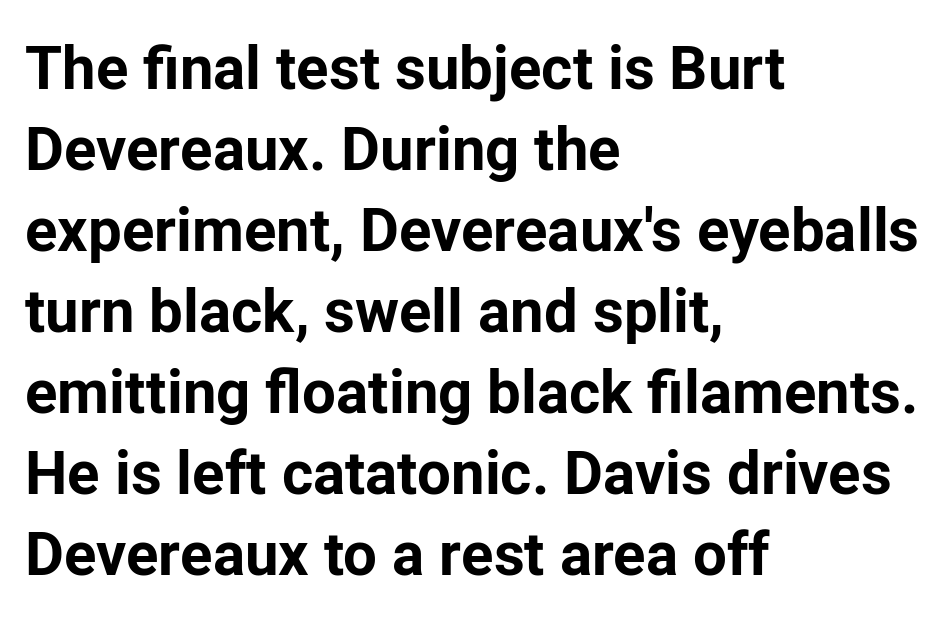
{"serif": "no", "italic": "no", "bold": "yes", "weight": "bold", "width": "normal", "stroke_contrast": "low", "x_height": "medium", "monospaced": "no", "underline": "no", "align": "left", "line_spacing": "normal", "line_spacing_ratio": 1.35, "letter_spacing": "normal", "letter_spacing_em": 0.0, "glyph_px": 60}
